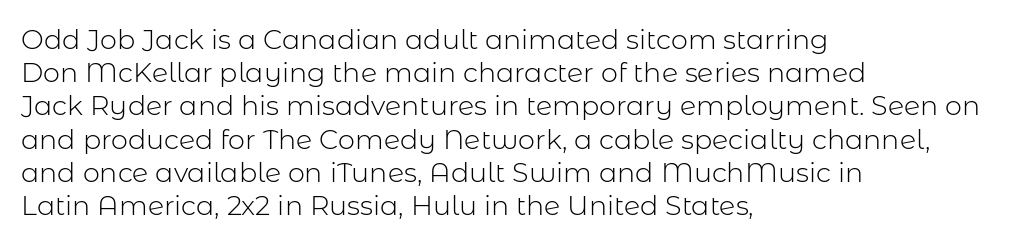
Q: Is the text bold? A: No.
Q: Is the text italic (slanted)? A: No, it is upright.
Q: Is the text underlined? A: No.
Q: How is the paragraph aligned? A: Left-aligned.
Q: Is the spacing between letters normal or unusually wide? A: Normal.
